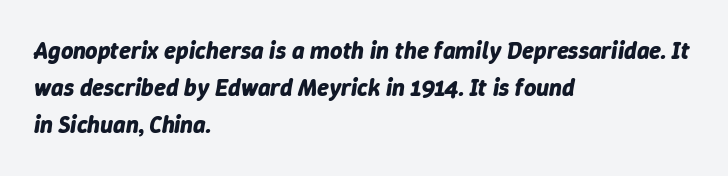
The image shows 24 px bold type, italic (leaning right); set left-aligned, normal line spacing (1.55x), normal letter spacing, not underlined.
